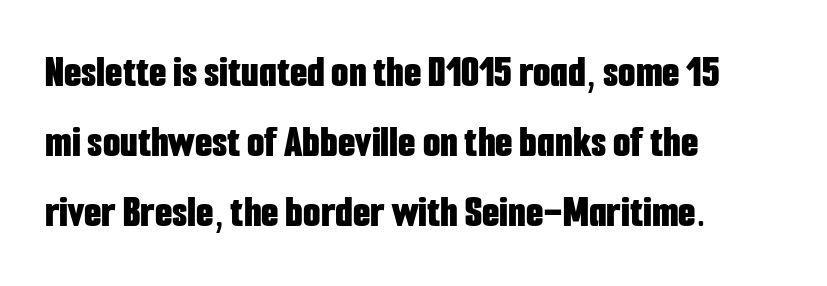
Q: Is the text bold? A: Yes.
Q: Is the text italic (slanted)? A: No, it is upright.
Q: Is the typeface a serif or a sans-serif typeface? A: Sans-serif.
Q: Is the text underlined? A: No.
Q: How is the paragraph aligned? A: Left-aligned.
Q: Is the spacing between letters normal or unusually wide? A: Normal.
Q: Is the spacing between lines tight, normal or loose? A: Normal.
Q: Width (condensed, normal, or wide)? A: Condensed.
Q: Stroke contrast? A: Low.
Q: x-height? A: Medium.
Q: Monospaced? A: No.
